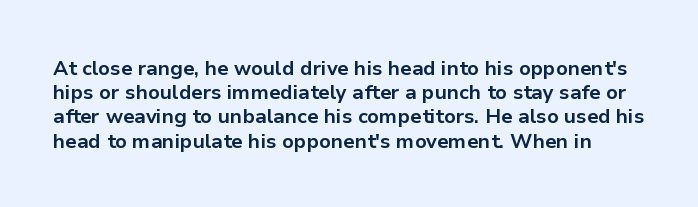
The image shows 20 px bold type, upright; set line spacing 1.21x, normal letter spacing, not underlined.
